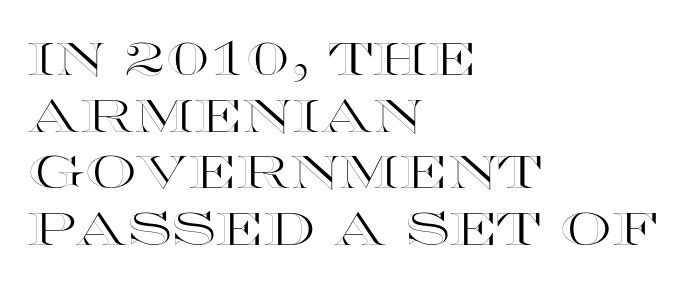
The image shows 46 px wide type, upright; set left-aligned, line spacing 1.23x, normal letter spacing, not underlined; a large x-height.
